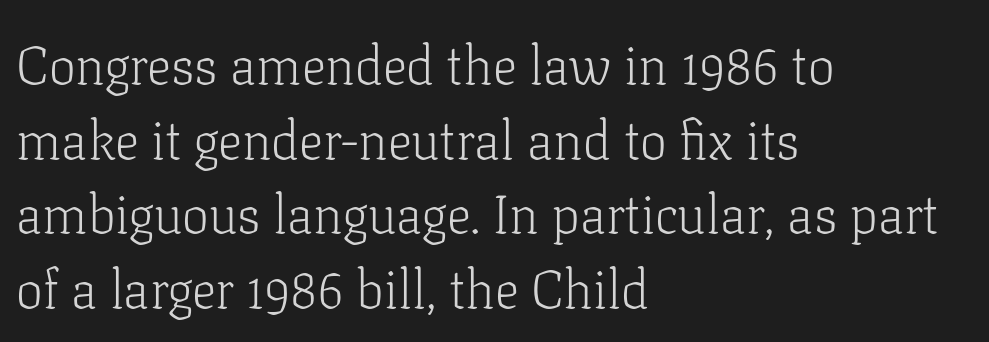
The image shows 54 px light serif type, upright; set left-aligned, normal line spacing (1.38x), normal letter spacing, not underlined; low stroke contrast and a medium x-height.
